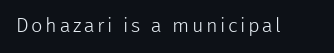
Q: Is the text bold? A: No.
Q: Is the text italic (slanted)? A: No, it is upright.
Q: Is the text underlined? A: No.
